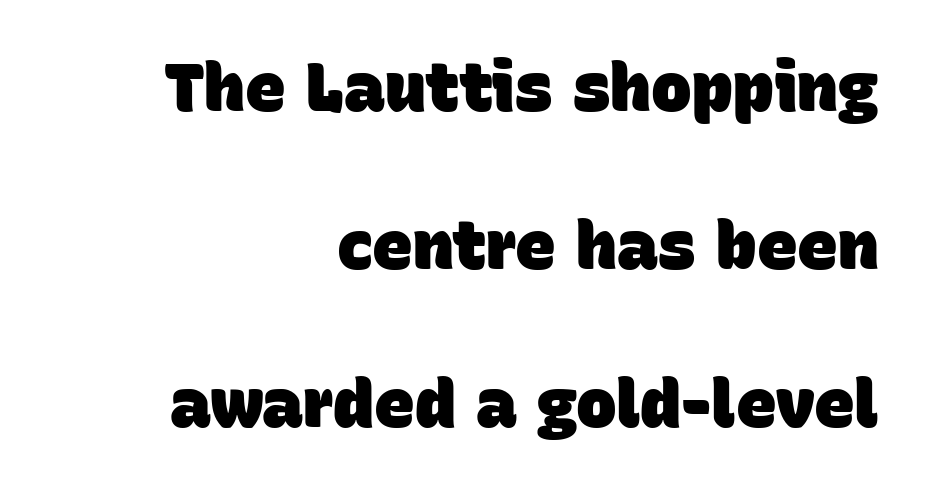
Caption: bold face, heavy strokes. The gap between lines stays unmarked. Each letter's strokes conclude bluntly, with no projecting serifs. Horizontally, the lines are justified to the trailing edge only. A typesetter would call this zero additional tracking.
